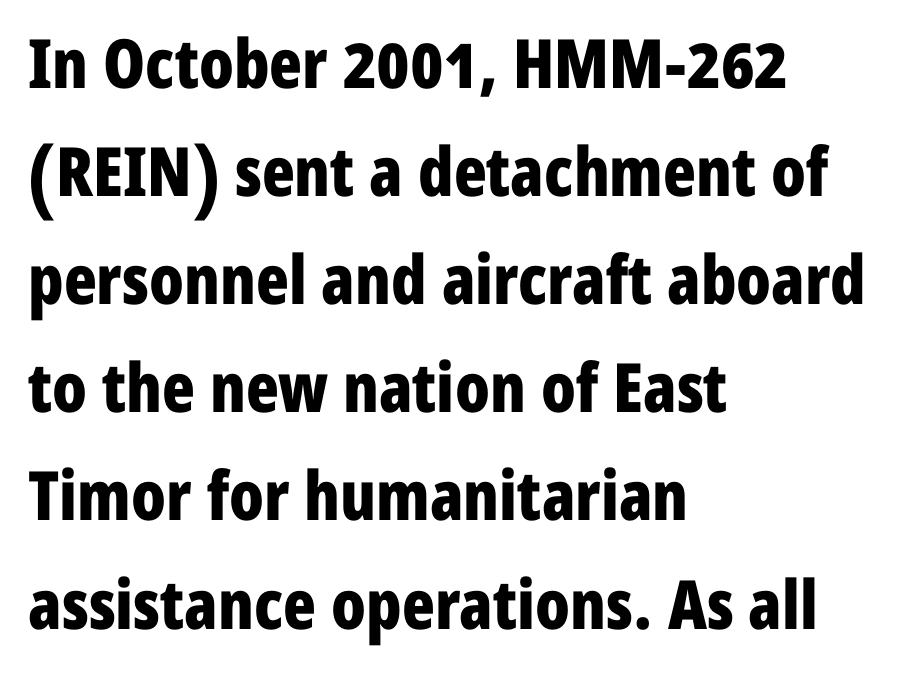
The image shows 68 px bold, condensed sans-serif type, upright; set left-aligned, normal line spacing (1.59x), normal letter spacing, not underlined; low stroke contrast and a medium x-height.
